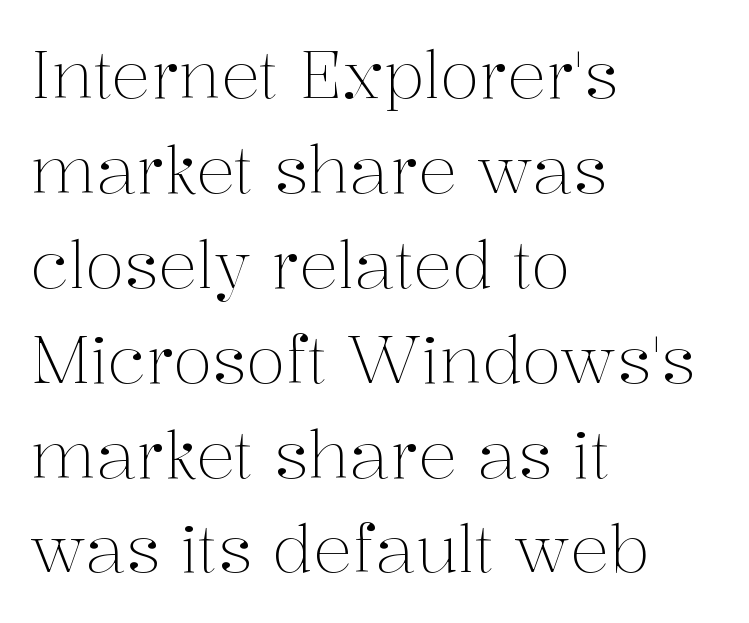
Note the varied advance widths — an 'i' is clearly narrower than an 'm'. The font family rendered here belongs to the serif group. The passage shown is not underscored anywhere. What's the leading like? Ordinary, nothing unusual.
